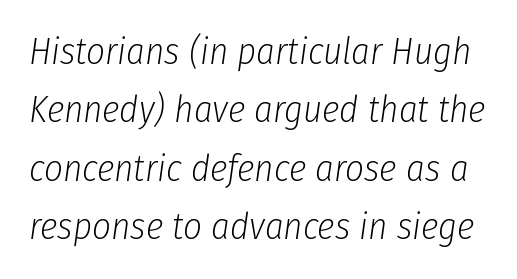
Q: Is the text bold? A: No.
Q: Is the text italic (slanted)? A: Yes, it leans right by about 8 degrees.
Q: Is the text underlined? A: No.
Q: Is the spacing between letters normal or unusually wide? A: Normal.
Q: Is the spacing between lines tight, normal or loose? A: Normal.
Q: Width (condensed, normal, or wide)? A: Condensed.
Q: Stroke contrast? A: Low.
Q: x-height? A: Medium.
Q: Monospaced? A: No.
